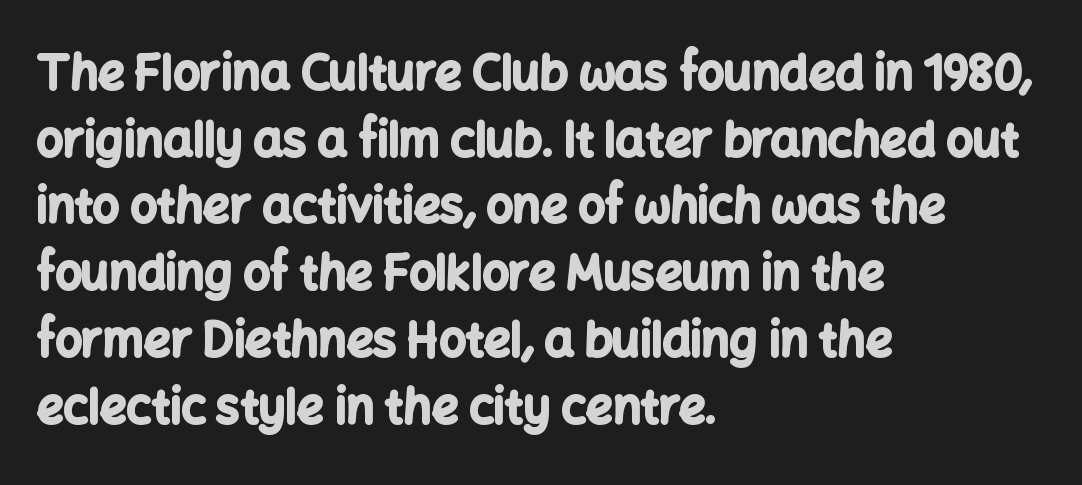
Q: Is the text bold? A: Yes.
Q: Is the text italic (slanted)? A: No, it is upright.
Q: Is the typeface a serif or a sans-serif typeface? A: Sans-serif.
Q: Is the text underlined? A: No.
Q: How is the paragraph aligned? A: Left-aligned.
Q: Is the spacing between letters normal or unusually wide? A: Normal.
Q: Is the spacing between lines tight, normal or loose? A: Normal.
Q: Width (condensed, normal, or wide)? A: Normal.
Q: Stroke contrast? A: Low.
Q: x-height? A: Medium.
Q: Monospaced? A: No.
